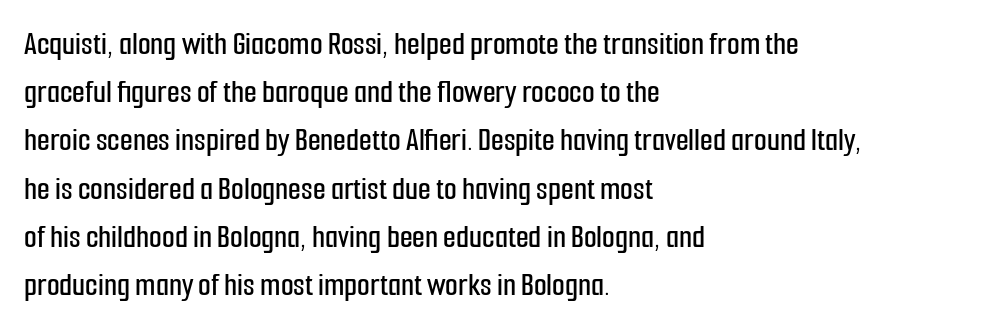
{"serif": "no", "italic": "no", "width": "condensed", "stroke_contrast": "low", "x_height": "medium", "monospaced": "no", "underline": "no", "align": "left", "line_spacing": "normal", "line_spacing_ratio": 1.46, "letter_spacing": "normal", "letter_spacing_em": 0.0, "glyph_px": 33}
